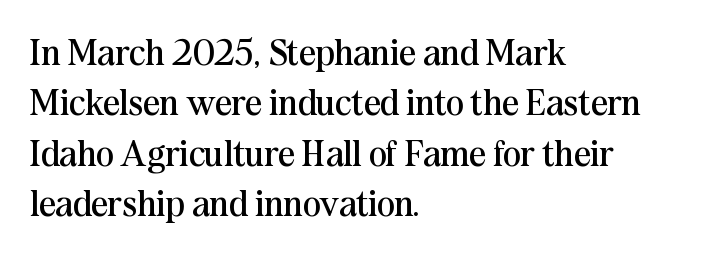
The image shows 37 px regular-weight serif type, upright; set left-aligned, normal line spacing (1.36x), normal letter spacing, not underlined; medium stroke contrast and a medium x-height.
